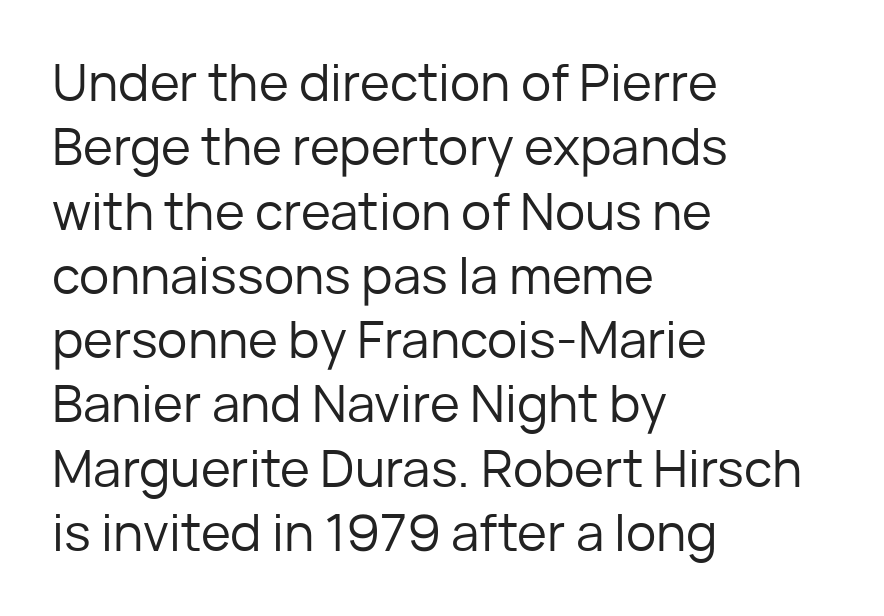
Q: Is the text bold? A: No.
Q: Is the text italic (slanted)? A: No, it is upright.
Q: Is the typeface a serif or a sans-serif typeface? A: Sans-serif.
Q: Is the text underlined? A: No.
Q: How is the paragraph aligned? A: Left-aligned.
Q: Is the spacing between letters normal or unusually wide? A: Normal.
Q: Is the spacing between lines tight, normal or loose? A: Normal.
Q: Width (condensed, normal, or wide)? A: Normal.
Q: Stroke contrast? A: Low.
Q: x-height? A: Medium.
Q: Monospaced? A: No.
